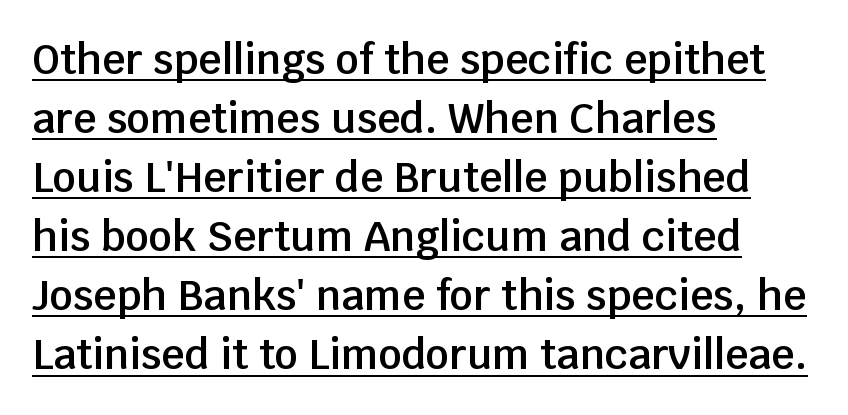
Q: Is the text bold? A: Semi-bold.
Q: Is the text italic (slanted)? A: No, it is upright.
Q: Is the typeface a serif or a sans-serif typeface? A: Sans-serif.
Q: Is the text underlined? A: Yes.
Q: How is the paragraph aligned? A: Left-aligned.
Q: Is the spacing between letters normal or unusually wide? A: Normal.
Q: Is the spacing between lines tight, normal or loose? A: Normal.
Q: Width (condensed, normal, or wide)? A: Normal.
Q: Stroke contrast? A: Low.
Q: x-height? A: Large.
Q: Monospaced? A: No.
